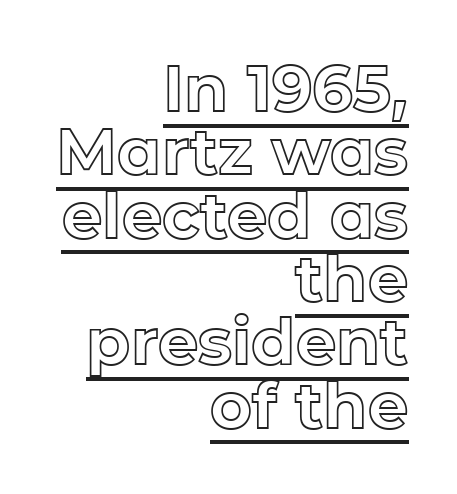
Q: Is the text italic (slanted)? A: No, it is upright.
Q: Is the text underlined? A: Yes.
Q: How is the paragraph aligned? A: Right-aligned.
Q: Is the spacing between letters normal or unusually wide? A: Normal.
Q: Is the spacing between lines tight, normal or loose? A: Tight.
Q: Width (condensed, normal, or wide)? A: Normal.
Q: x-height? A: Medium.
Q: Monospaced? A: No.
